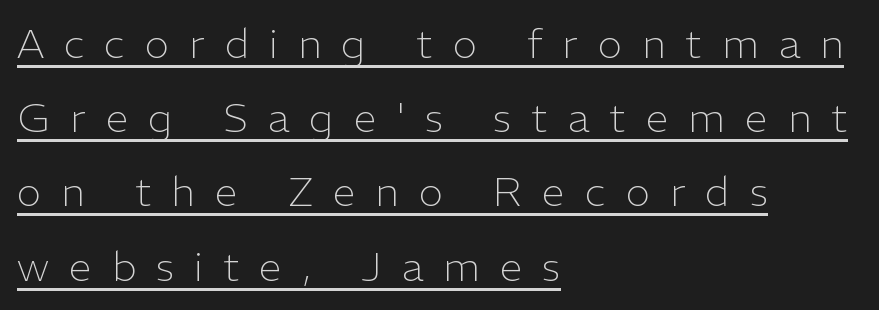
The image shows 41 px light sans-serif type, upright; set left-aligned, line spacing 1.81x, unusually wide letter spacing (+0.49 em), underlined; low stroke contrast and a medium x-height.
